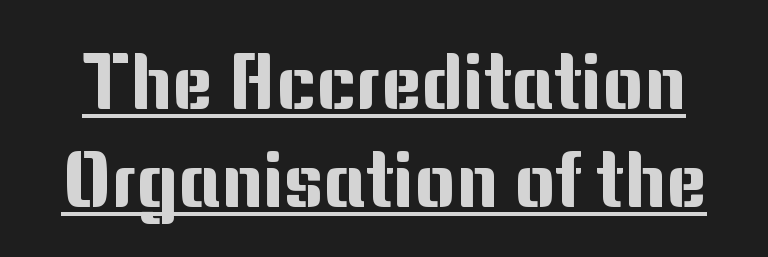
Q: Is the text italic (slanted)? A: No, it is upright.
Q: Is the typeface a serif or a sans-serif typeface? A: Sans-serif.
Q: Is the text underlined? A: Yes.
Q: Is the spacing between letters normal or unusually wide? A: Normal.
Q: Is the spacing between lines tight, normal or loose? A: Normal.
Q: Width (condensed, normal, or wide)? A: Normal.
Q: Stroke contrast? A: Medium.
Q: x-height? A: Medium.
Q: Monospaced? A: No.
